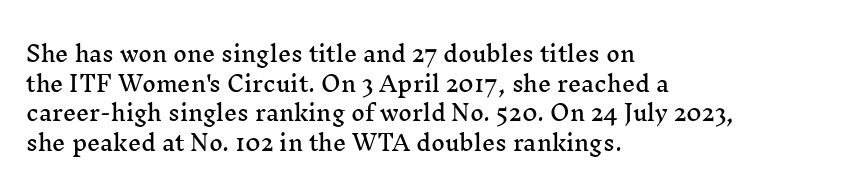
Caption: standard tracking, unaltered. Only glyphs here, with clear space below each row. The line-height multiplier appears to be the usual default. The typography opts for an upright posture over an oblique one. A student would call this left alignment; a typographer would say flush left, rag right.
